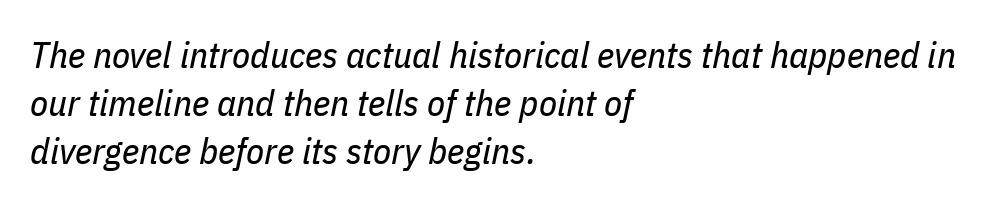
{"italic": "yes", "lean": "right", "slant_degrees": 11, "bold": "no", "weight": "regular", "width": "condensed", "stroke_contrast": "low", "x_height": "medium", "monospaced": "no", "underline": "no", "align": "left", "line_spacing": "normal", "line_spacing_ratio": 1.3, "letter_spacing": "normal", "letter_spacing_em": 0.0, "glyph_px": 37}
